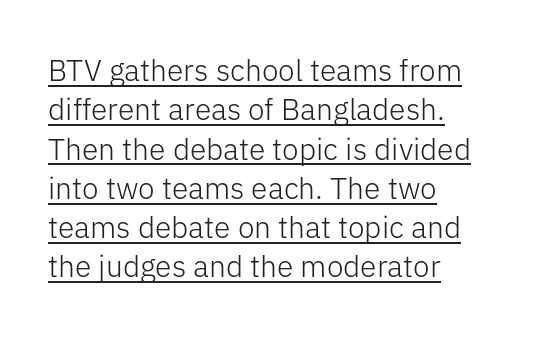
{"serif": "no", "italic": "no", "bold": "no", "weight": "light", "width": "normal", "stroke_contrast": "low", "x_height": "medium", "monospaced": "no", "underline": "yes", "align": "left", "line_spacing": "normal", "line_spacing_ratio": 1.31, "letter_spacing": "normal", "letter_spacing_em": 0.0, "glyph_px": 30}
